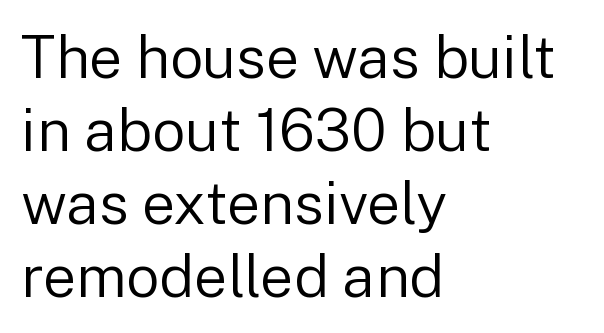
Q: Is the text bold? A: No.
Q: Is the text italic (slanted)? A: No, it is upright.
Q: Is the typeface a serif or a sans-serif typeface? A: Sans-serif.
Q: Is the text underlined? A: No.
Q: How is the paragraph aligned? A: Left-aligned.
Q: Is the spacing between letters normal or unusually wide? A: Normal.
Q: Width (condensed, normal, or wide)? A: Normal.
Q: Stroke contrast? A: Low.
Q: x-height? A: Medium.
Q: Monospaced? A: No.
